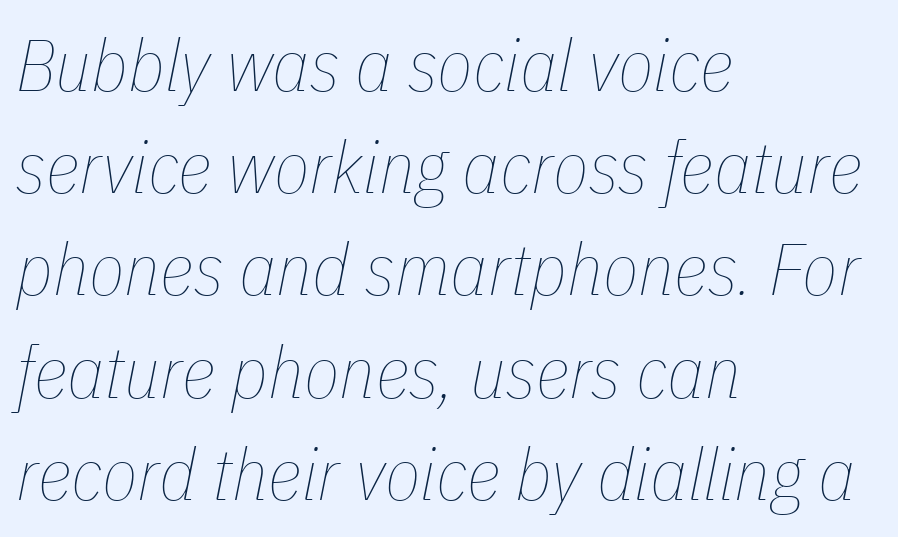
Q: Is the text bold? A: No.
Q: Is the text italic (slanted)? A: Yes, it leans right by about 11 degrees.
Q: Is the text underlined? A: No.
Q: How is the paragraph aligned? A: Left-aligned.
Q: Is the spacing between letters normal or unusually wide? A: Normal.
Q: Is the spacing between lines tight, normal or loose? A: Normal.
Q: Width (condensed, normal, or wide)? A: Condensed.
Q: Stroke contrast? A: Low.
Q: x-height? A: Medium.
Q: Monospaced? A: No.
